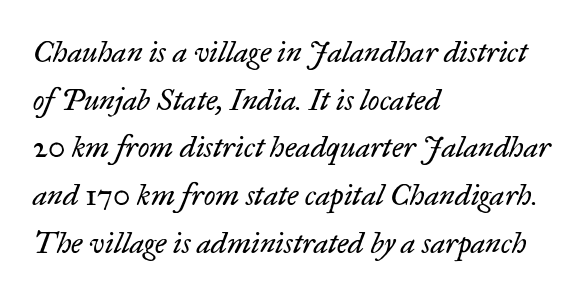
{"serif": "yes", "italic": "yes", "lean": "right", "slant_degrees": 17, "bold": "no", "weight": "regular", "width": "normal", "stroke_contrast": "low", "x_height": "small", "monospaced": "no", "underline": "no", "align": "left", "line_spacing": "normal", "line_spacing_ratio": 1.59, "letter_spacing": "normal", "letter_spacing_em": 0.0, "glyph_px": 30}
